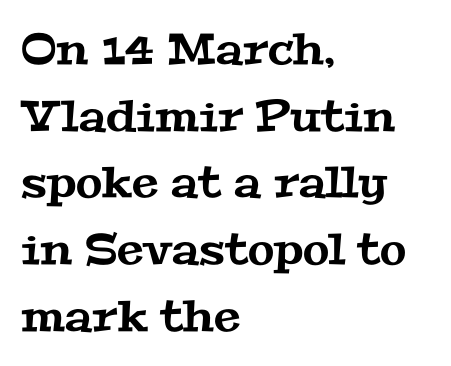
Q: Is the typeface a serif or a sans-serif typeface? A: Serif.
Q: Is the text underlined? A: No.
Q: How is the paragraph aligned? A: Left-aligned.
Q: Is the spacing between letters normal or unusually wide? A: Normal.
Q: Is the spacing between lines tight, normal or loose? A: Normal.
Q: Width (condensed, normal, or wide)? A: Wide.
Q: Stroke contrast? A: Medium.
Q: x-height? A: Medium.
Q: Monospaced? A: No.
